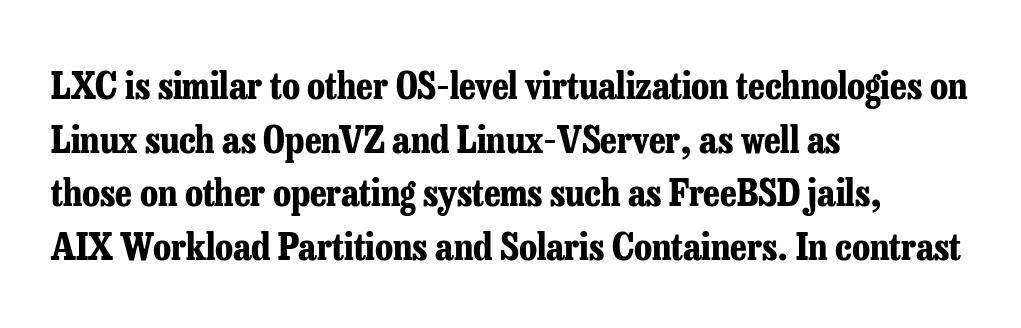
Q: Is the text bold? A: Yes.
Q: Is the text italic (slanted)? A: No, it is upright.
Q: Is the typeface a serif or a sans-serif typeface? A: Serif.
Q: Is the text underlined? A: No.
Q: How is the paragraph aligned? A: Left-aligned.
Q: Is the spacing between letters normal or unusually wide? A: Normal.
Q: Is the spacing between lines tight, normal or loose? A: Normal.
Q: Width (condensed, normal, or wide)? A: Condensed.
Q: Stroke contrast? A: Low.
Q: x-height? A: Medium.
Q: Monospaced? A: No.
